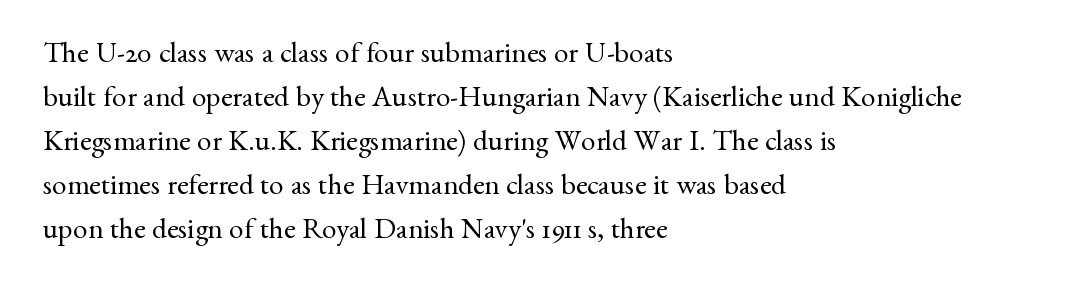
Q: Is the text bold? A: No.
Q: Is the text italic (slanted)? A: No, it is upright.
Q: Is the typeface a serif or a sans-serif typeface? A: Serif.
Q: Is the text underlined? A: No.
Q: How is the paragraph aligned? A: Left-aligned.
Q: Is the spacing between letters normal or unusually wide? A: Normal.
Q: Is the spacing between lines tight, normal or loose? A: Normal.
Q: Width (condensed, normal, or wide)? A: Normal.
Q: Stroke contrast? A: Medium.
Q: x-height? A: Small.
Q: Monospaced? A: No.
